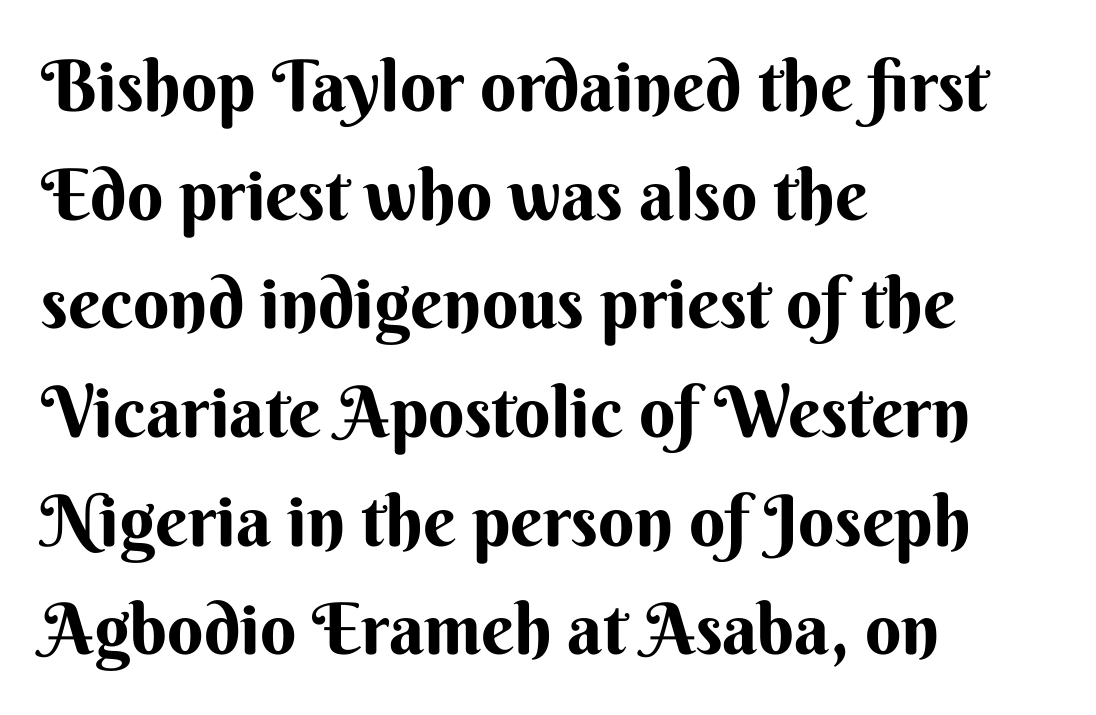
Q: Is the text bold? A: Yes.
Q: Is the text italic (slanted)? A: No, it is upright.
Q: Is the typeface a serif or a sans-serif typeface? A: Sans-serif.
Q: Is the text underlined? A: No.
Q: How is the paragraph aligned? A: Left-aligned.
Q: Is the spacing between letters normal or unusually wide? A: Normal.
Q: Is the spacing between lines tight, normal or loose? A: Normal.
Q: Width (condensed, normal, or wide)? A: Normal.
Q: Stroke contrast? A: Medium.
Q: x-height? A: Small.
Q: Monospaced? A: No.
